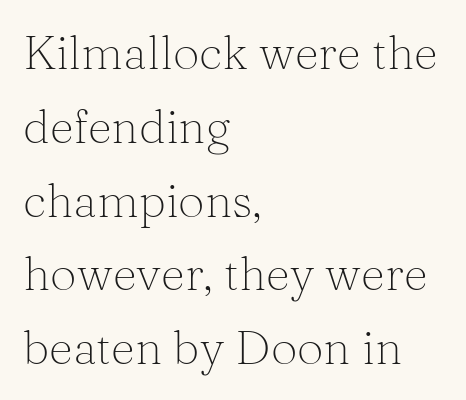
The image shows 47 px light serif type, upright; set left-aligned, normal line spacing (1.57x), normal letter spacing, not underlined; medium stroke contrast and a medium x-height.
